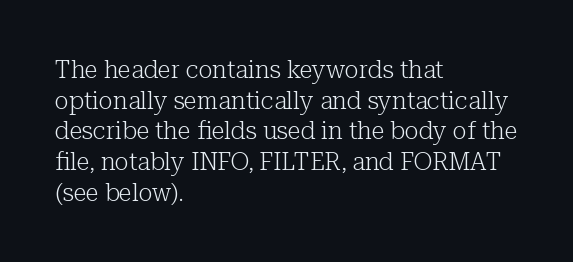
Q: Is the text bold? A: No.
Q: Is the text italic (slanted)? A: No, it is upright.
Q: Is the text underlined? A: No.
Q: How is the paragraph aligned? A: Left-aligned.
Q: Is the spacing between letters normal or unusually wide? A: Normal.
Q: Is the spacing between lines tight, normal or loose? A: Normal.
